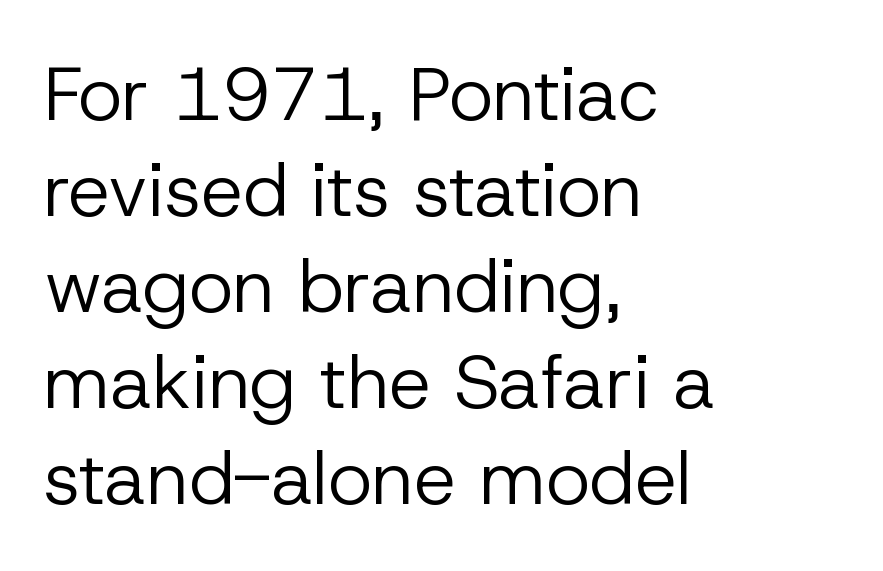
Q: Is the text bold? A: No.
Q: Is the text italic (slanted)? A: No, it is upright.
Q: Is the typeface a serif or a sans-serif typeface? A: Sans-serif.
Q: Is the text underlined? A: No.
Q: How is the paragraph aligned? A: Left-aligned.
Q: Is the spacing between letters normal or unusually wide? A: Normal.
Q: Is the spacing between lines tight, normal or loose? A: Normal.
Q: Width (condensed, normal, or wide)? A: Normal.
Q: Stroke contrast? A: Low.
Q: x-height? A: Medium.
Q: Monospaced? A: No.
